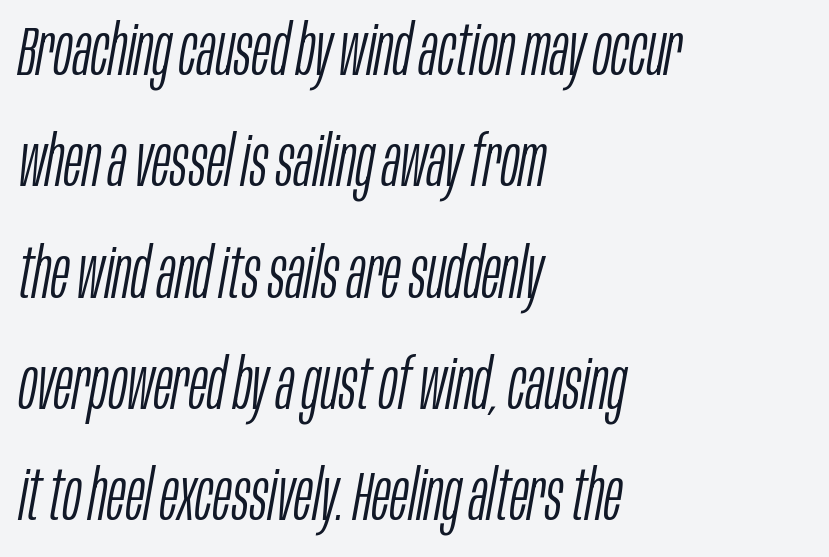
The image shows 70 px light, condensed type, italic (leaning right); set left-aligned, normal line spacing (1.59x), normal letter spacing, not underlined; low stroke contrast and a large x-height.
